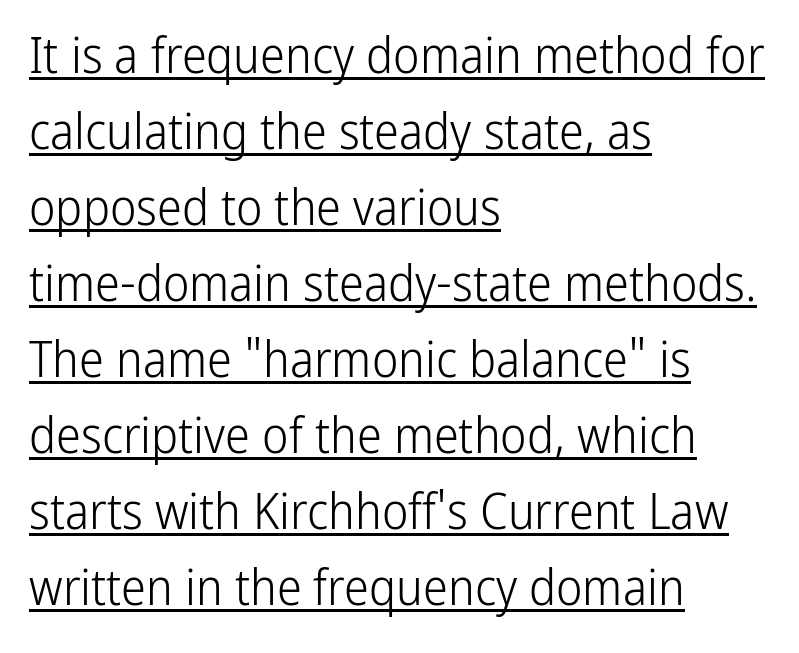
The image shows 50 px light, condensed sans-serif type, upright; set left-aligned, normal line spacing (1.52x), normal letter spacing, underlined; low stroke contrast and a medium x-height.
